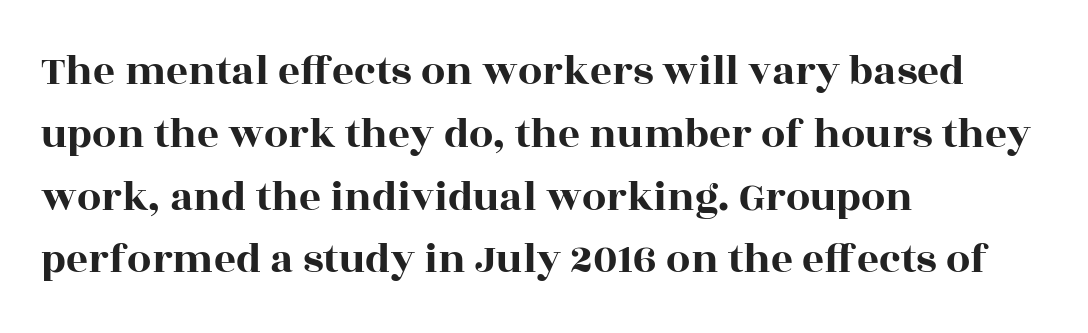
The image shows 43 px wide serif type, upright; set left-aligned, normal line spacing (1.46x), normal letter spacing, not underlined; a large x-height.
